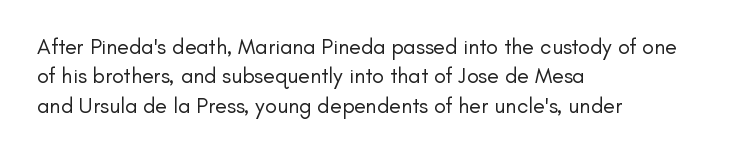
Caption: face not bold, strokes unweighted. Whoever set this chose a conventional vertical rhythm. This sample uses plain, unmodified letter spacing. The lettering stays uniformly vertical, giving the passage a roman look. Rule under the text: the space is simply empty.
